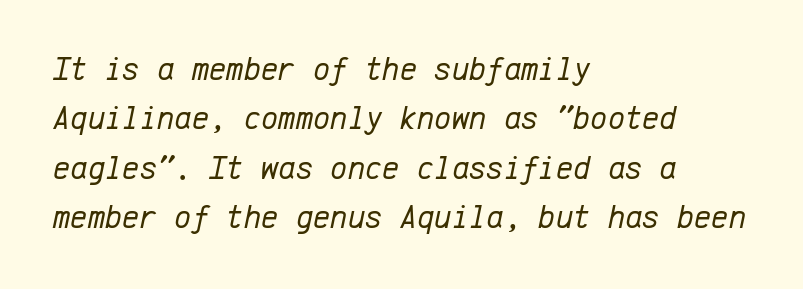
Compared with ordinary roman type, these characters are visibly tilted. No extra tracking has been applied to these lines. You could count columns in this text — the font is strictly monospaced. Unbolded letterforms with no extra heft. Letters rest on an invisible, unmarked baseline. One glance says typical: line gaps are just what's usual.
